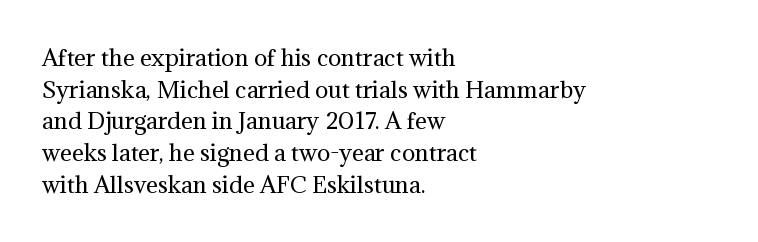
{"italic": "no", "bold": "no", "underline": "no", "align": "left", "line_spacing": "normal", "line_spacing_ratio": 1.44, "letter_spacing": "normal", "letter_spacing_em": 0.0, "glyph_px": 22}
